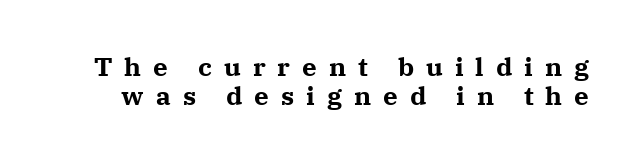
{"italic": "no", "bold": "yes", "underline": "no", "line_spacing": "tight", "line_spacing_ratio": 1.1, "letter_spacing": "wide", "letter_spacing_em": 0.46, "glyph_px": 26}
